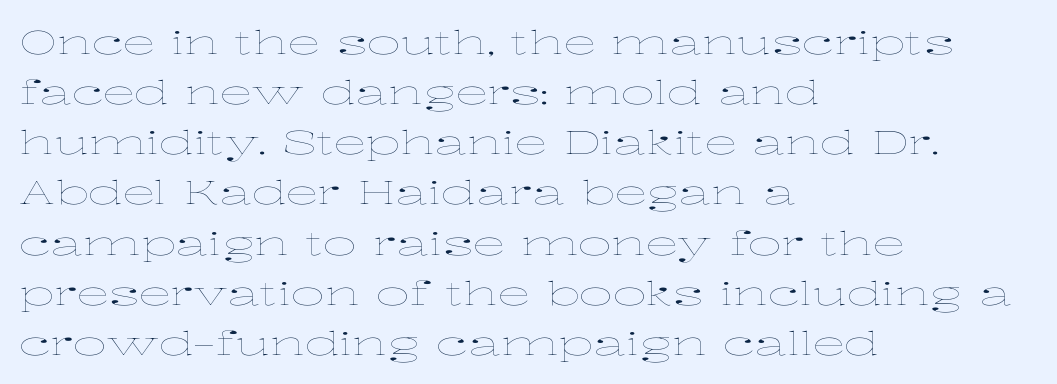
The image shows 33 px thin, wide type, upright; set left-aligned, normal line spacing (1.52x), normal letter spacing, not underlined; low stroke contrast and a medium x-height.
